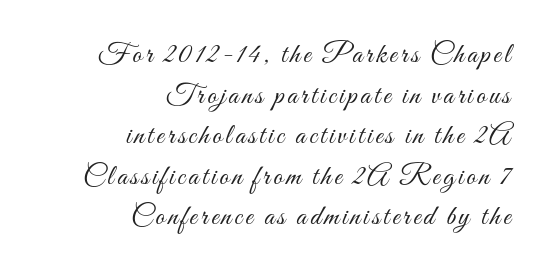
{"bold": "no", "weight": "light", "width": "condensed", "stroke_contrast": "medium", "x_height": "small", "monospaced": "no", "underline": "no", "align": "right", "line_spacing": "normal", "line_spacing_ratio": 1.4, "glyph_px": 29}
